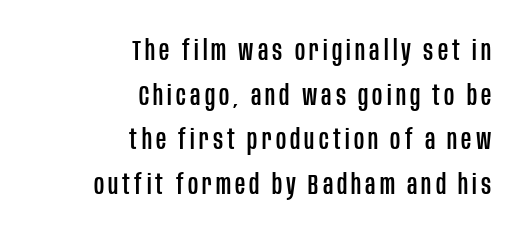
Glance below the letters and you will spot only blank space. The axis of the letterforms is exactly vertical. The rendering uses a moderate line-height, typical for paragraphs. Proportional: the letters do not fall into vertical columns.
